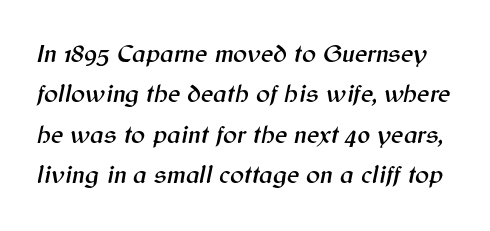
Looking at the ascenders, they clearly lean. The block of text has a typical density, with ordinary space between rows. The area under the type is left untouched. No extra tracking has been applied to these lines.
